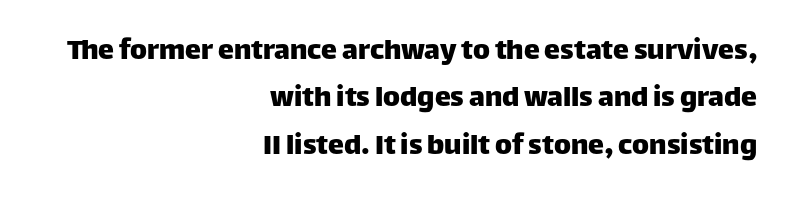
{"serif": "no", "italic": "no", "width": "normal", "stroke_contrast": "low", "x_height": "large", "monospaced": "no", "underline": "no", "align": "right", "line_spacing": "normal", "line_spacing_ratio": 1.48, "letter_spacing": "normal", "letter_spacing_em": 0.0, "glyph_px": 32}
